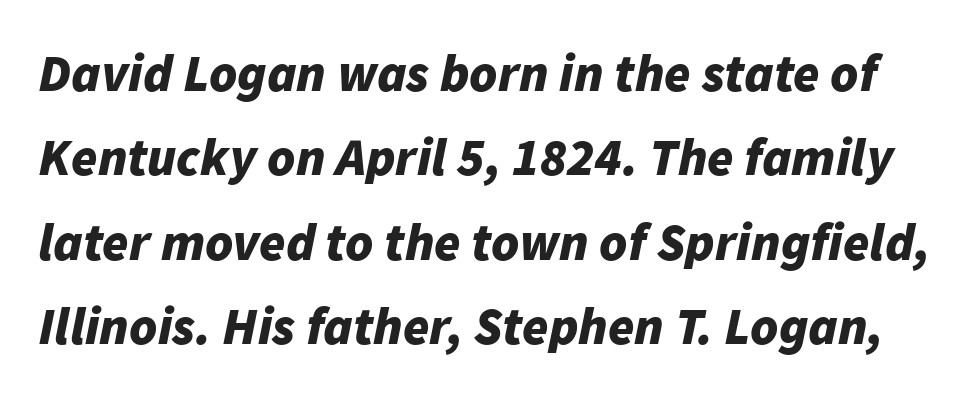
{"italic": "yes", "lean": "right", "slant_degrees": 11, "bold": "yes", "weight": "bold", "width": "normal", "stroke_contrast": "low", "x_height": "medium", "monospaced": "no", "underline": "no", "line_spacing": "normal", "line_spacing_ratio": 1.59, "letter_spacing": "normal", "letter_spacing_em": 0.0, "glyph_px": 53}
